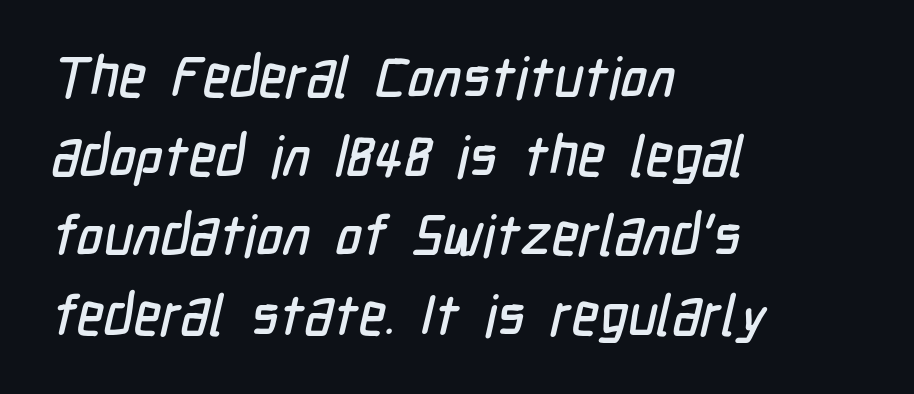
The ragged edge is on the right, which tells us the setting is flush left. Is this a sans? Yes — the strokes have no serifs. A typesetter would call this proportional, since set widths differ per character. The space directly below the letters is spotless. The face used here is rendered with its standard letterfit.
